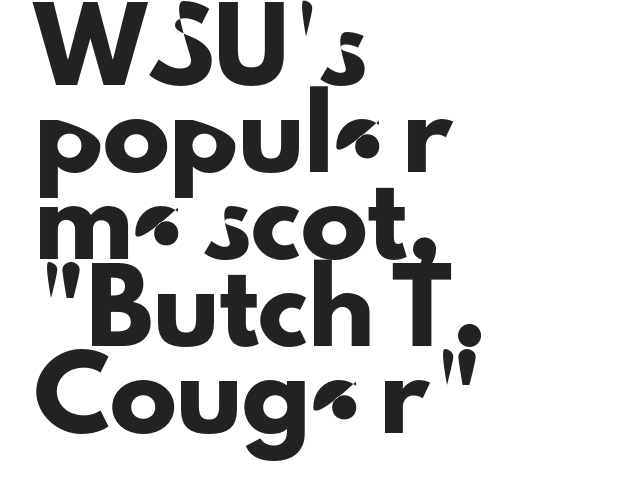
Q: Is the text italic (slanted)? A: No, it is upright.
Q: Is the typeface a serif or a sans-serif typeface? A: Sans-serif.
Q: Is the text underlined? A: No.
Q: How is the paragraph aligned? A: Left-aligned.
Q: Is the spacing between letters normal or unusually wide? A: Normal.
Q: Is the spacing between lines tight, normal or loose? A: Normal.
Q: Width (condensed, normal, or wide)? A: Normal.
Q: Stroke contrast? A: Low.
Q: x-height? A: Small.
Q: Monospaced? A: No.
